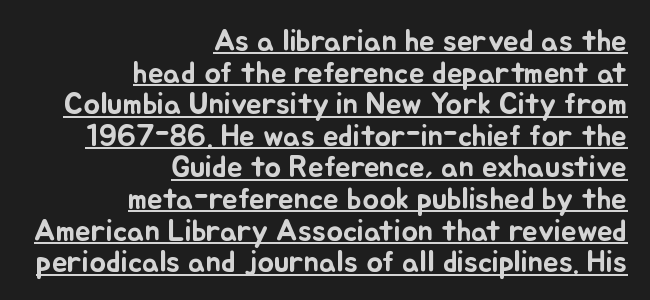
{"italic": "no", "width": "normal", "stroke_contrast": "low", "x_height": "small", "monospaced": "no", "underline": "yes", "align": "right", "line_spacing": "tight", "line_spacing_ratio": 1.02, "letter_spacing": "normal", "letter_spacing_em": 0.0, "glyph_px": 31}
